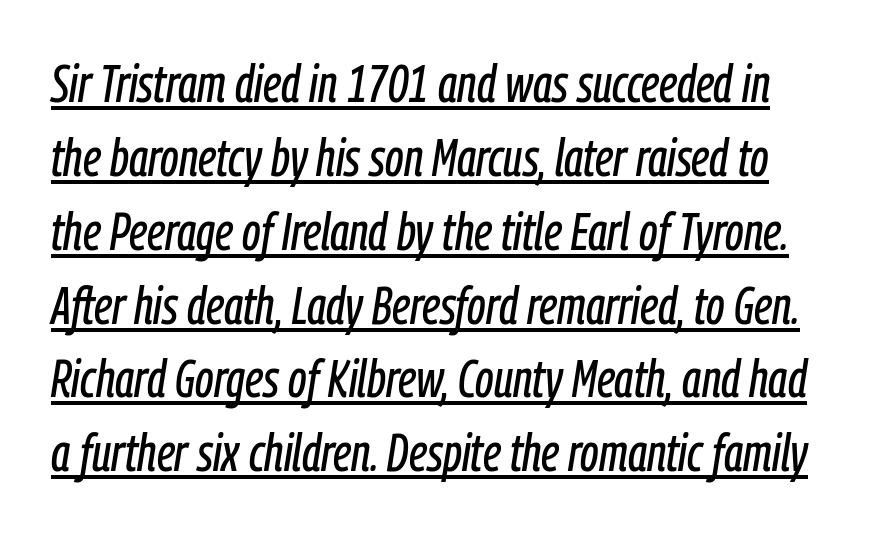
In terms of posture, this sample is oblique. These lines are rendered in a variable-pitch font. How would I describe the line gaps? Plain and ordinary. The words here are underlined. Look at the tracking — it's just the regular setting, nothing added.
